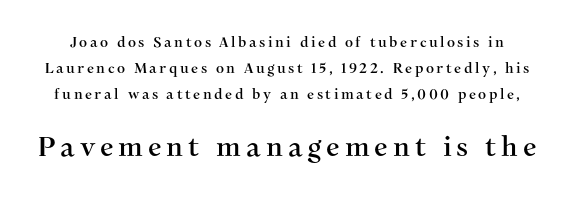
{"italic": "no", "underline": "no", "line_spacing_ratio": 1.86, "larger_block": "second", "size_ratio": 1.93, "glyph_px": 27}
